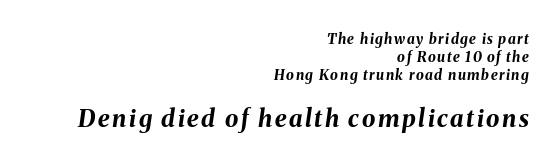
Q: Is the text bold? A: Yes.
Q: Is the text italic (slanted)? A: Yes, it leans right by about 8 degrees.
Q: Is the text underlined? A: No.
Q: How is the paragraph aligned? A: Right-aligned.
Q: Is the spacing between lines tight, normal or loose? A: Normal.
Q: Which block of text is set in a larger size, the first (top) or the second (bottom)? A: The second (bottom) one.
